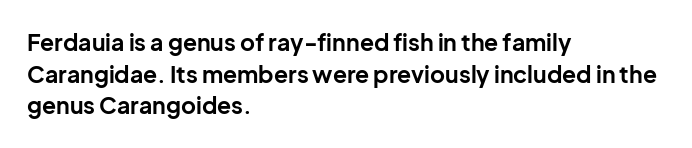
The image shows 23 px bold type, upright; set left-aligned, normal line spacing (1.37x), normal letter spacing, not underlined.
